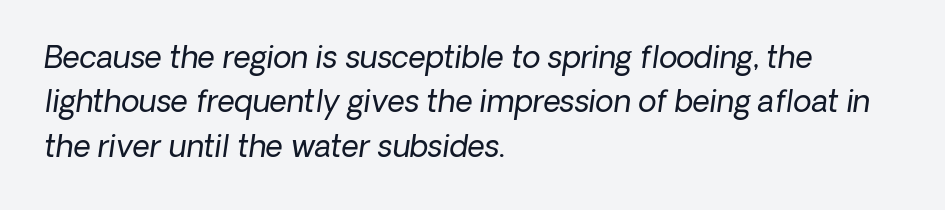
Q: Is the text bold? A: No.
Q: Is the typeface a serif or a sans-serif typeface? A: Sans-serif.
Q: Is the text underlined? A: No.
Q: How is the paragraph aligned? A: Left-aligned.
Q: Is the spacing between letters normal or unusually wide? A: Normal.
Q: Is the spacing between lines tight, normal or loose? A: Normal.
Q: Width (condensed, normal, or wide)? A: Normal.
Q: Stroke contrast? A: Low.
Q: x-height? A: Medium.
Q: Monospaced? A: No.
